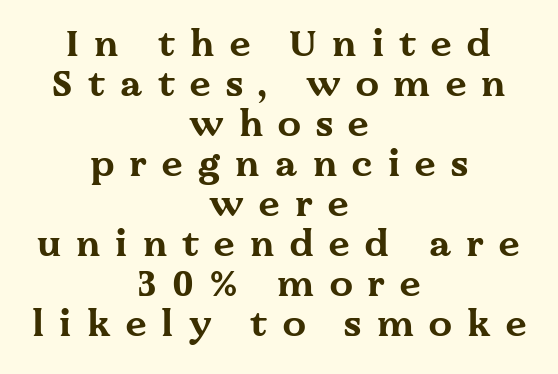
Q: Is the text bold? A: Yes.
Q: Is the text italic (slanted)? A: No, it is upright.
Q: Is the typeface a serif or a sans-serif typeface? A: Serif.
Q: Is the text underlined? A: No.
Q: How is the paragraph aligned? A: Centered.
Q: Is the spacing between letters normal or unusually wide? A: Unusually wide.
Q: Is the spacing between lines tight, normal or loose? A: Tight.
Q: Width (condensed, normal, or wide)? A: Wide.
Q: Stroke contrast? A: Medium.
Q: x-height? A: Medium.
Q: Monospaced? A: No.
